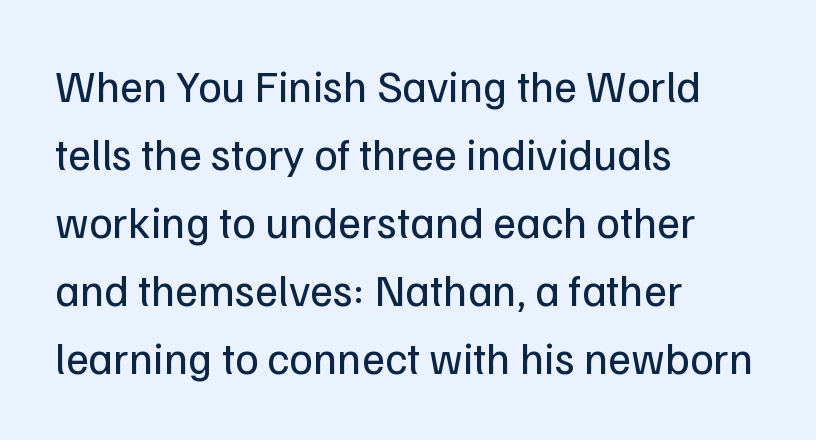
The image shows 45 px regular-weight sans-serif type, upright; set left-aligned, normal line spacing (1.51x), normal letter spacing, not underlined; low stroke contrast and a medium x-height.
